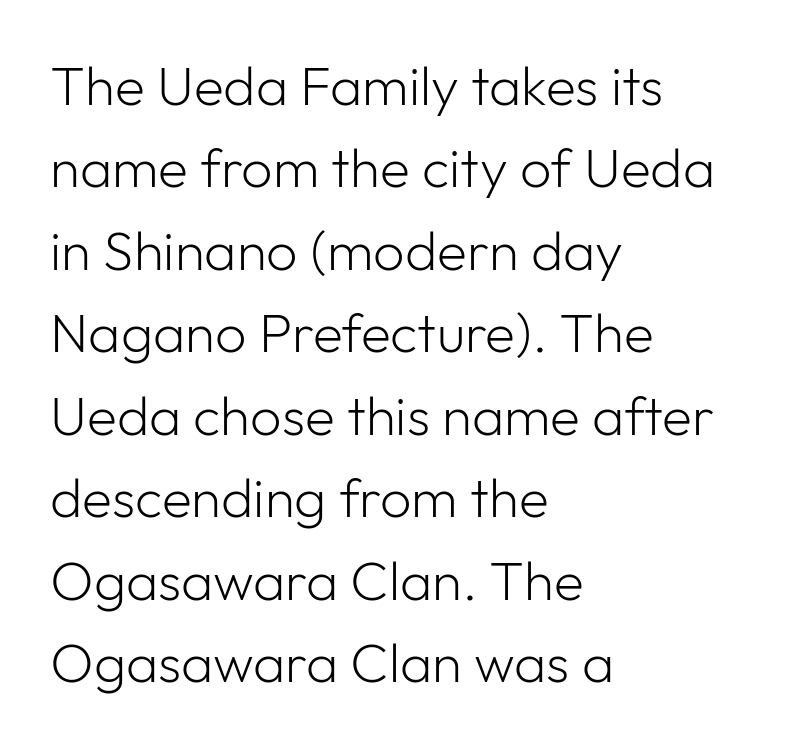
Q: Is the text bold? A: No.
Q: Is the text italic (slanted)? A: No, it is upright.
Q: Is the typeface a serif or a sans-serif typeface? A: Sans-serif.
Q: Is the text underlined? A: No.
Q: How is the paragraph aligned? A: Left-aligned.
Q: Is the spacing between letters normal or unusually wide? A: Normal.
Q: Is the spacing between lines tight, normal or loose? A: Normal.
Q: Width (condensed, normal, or wide)? A: Normal.
Q: Stroke contrast? A: Low.
Q: x-height? A: Medium.
Q: Monospaced? A: No.
